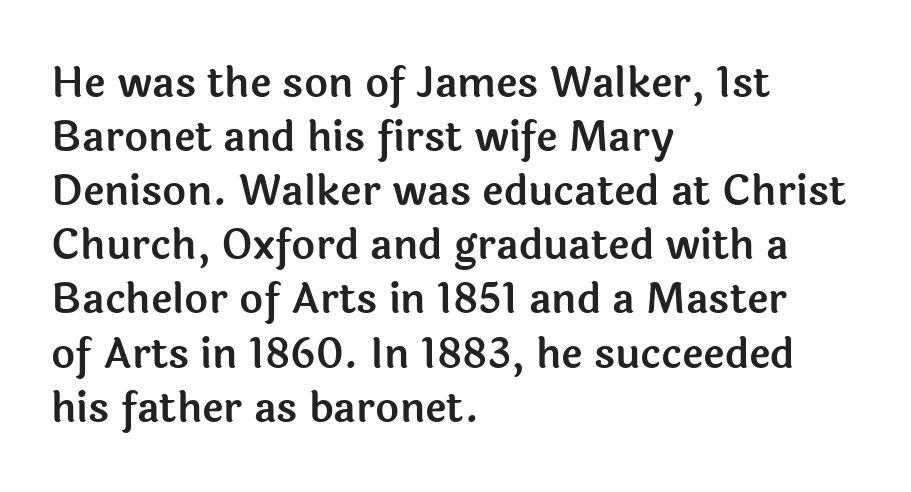
The image shows 41 px sans-serif type, upright; set left-aligned, normal line spacing (1.32x), normal letter spacing, not underlined; a medium x-height.
